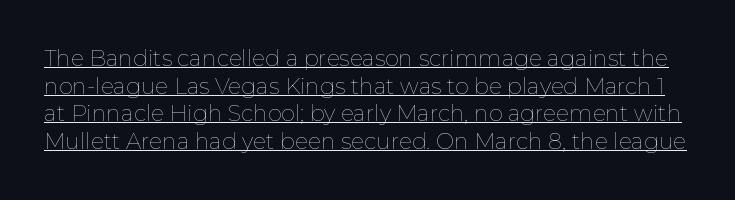
The image shows 22 px text type, upright; set normal line spacing (1.26x), normal letter spacing, underlined.
